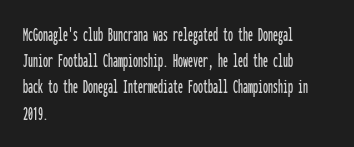
Rows of type keep a routine distance in the vertical direction. Designer's note — italics off, roman on. These lines stack with their left ends in a neat column. You could call the tracking neutral — neither tight nor loose. Each row of text sits above clean, open space.
